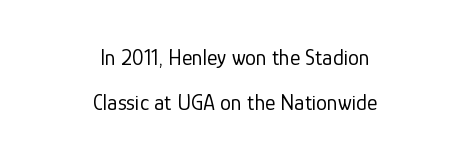
The image shows 22 px text type, upright; set centered, loose line spacing (2.03x), normal letter spacing, not underlined.
